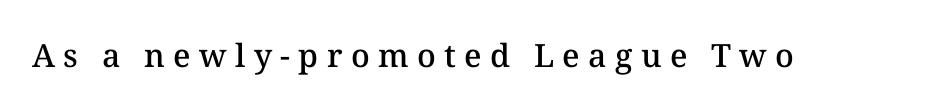
{"italic": "no", "bold": "semi", "weight": "semibold", "width": "normal", "stroke_contrast": "medium", "x_height": "medium", "monospaced": "no", "underline": "no", "letter_spacing": "wide", "letter_spacing_em": 0.26, "glyph_px": 32}
